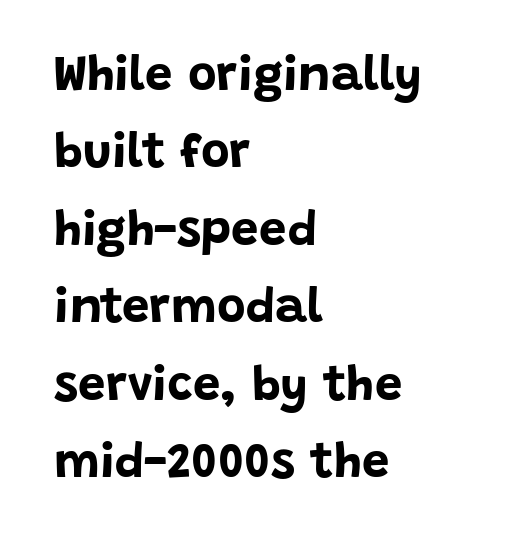
{"serif": "no", "italic": "no", "bold": "yes", "weight": "bold", "width": "normal", "stroke_contrast": "low", "x_height": "large", "monospaced": "no", "underline": "no", "align": "left", "line_spacing": "normal", "line_spacing_ratio": 1.58, "letter_spacing": "normal", "letter_spacing_em": 0.0, "glyph_px": 49}
